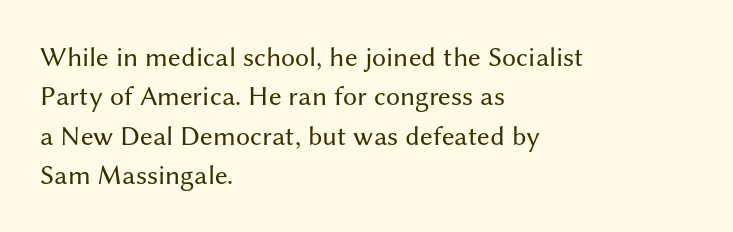
Q: Is the text bold? A: No.
Q: Is the text italic (slanted)? A: No, it is upright.
Q: Is the typeface a serif or a sans-serif typeface? A: Sans-serif.
Q: Is the text underlined? A: No.
Q: How is the paragraph aligned? A: Left-aligned.
Q: Is the spacing between letters normal or unusually wide? A: Normal.
Q: Is the spacing between lines tight, normal or loose? A: Normal.
Q: Width (condensed, normal, or wide)? A: Normal.
Q: Stroke contrast? A: Medium.
Q: x-height? A: Medium.
Q: Monospaced? A: No.
